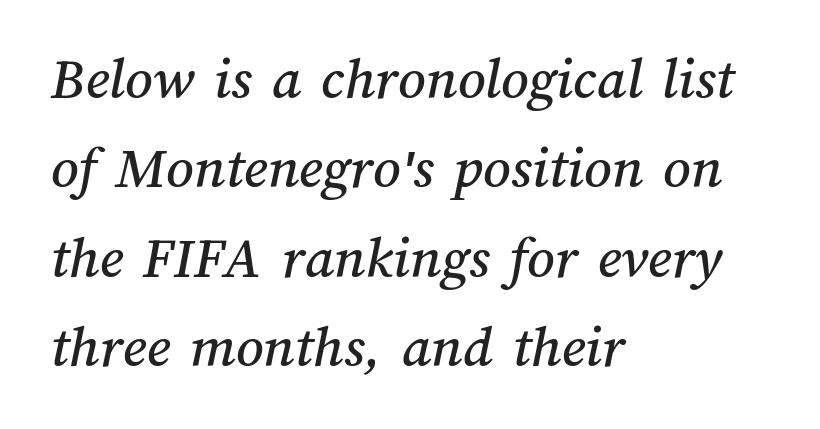
Nothing unusual about the tracking: characters are spaced as the font intends. Descenders hang freely into open space. The ragged edge is on the right, which tells us the setting is flush left. Think of a printed novel: that variable character pitch is what you see here. Leading matches the norm, producing a regular column.
